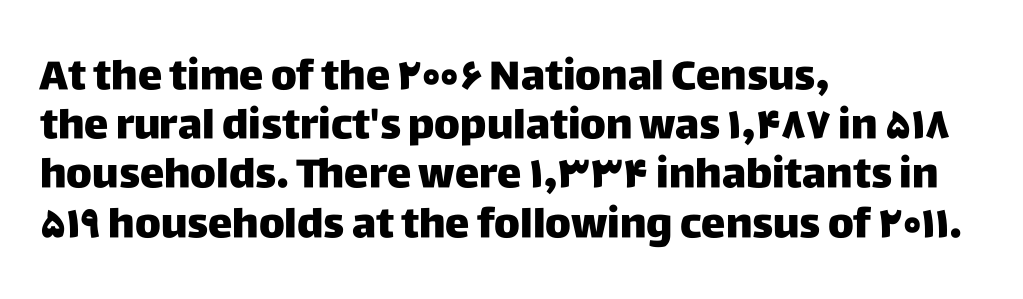
This sample uses a sans-serif face. This rendering leaves character spacing at its baseline value. The string is rendered with underlining switched off. This sample has the flowing, uneven cadence of proportional lettering. All the whitespace from short lines collects on the right. Every character sits straight up, as roman type does.
